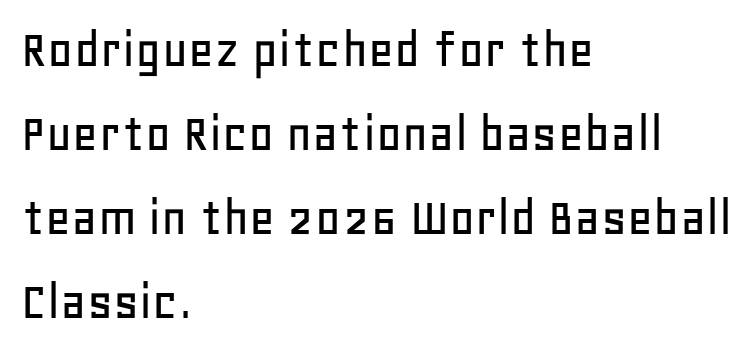
The image shows 56 px sans-serif type, upright; set left-aligned, normal line spacing (1.5x), normal letter spacing, not underlined; low stroke contrast and a large x-height.
